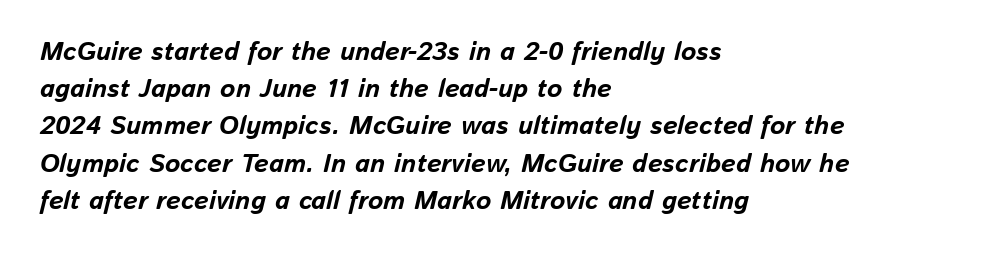
Rendered with sloped, italic letterforms. If you drew a ruler down the left edge, every line would touch it. A dark, heavy texture on the line: the type is bold. Any mark beneath the type? The region is blank.
